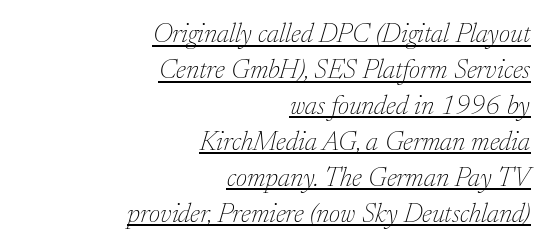
{"italic": "yes", "lean": "right", "slant_degrees": 17, "bold": "no", "underline": "yes", "align": "right", "line_spacing": "normal", "line_spacing_ratio": 1.33, "letter_spacing": "normal", "letter_spacing_em": 0.0, "glyph_px": 27}
